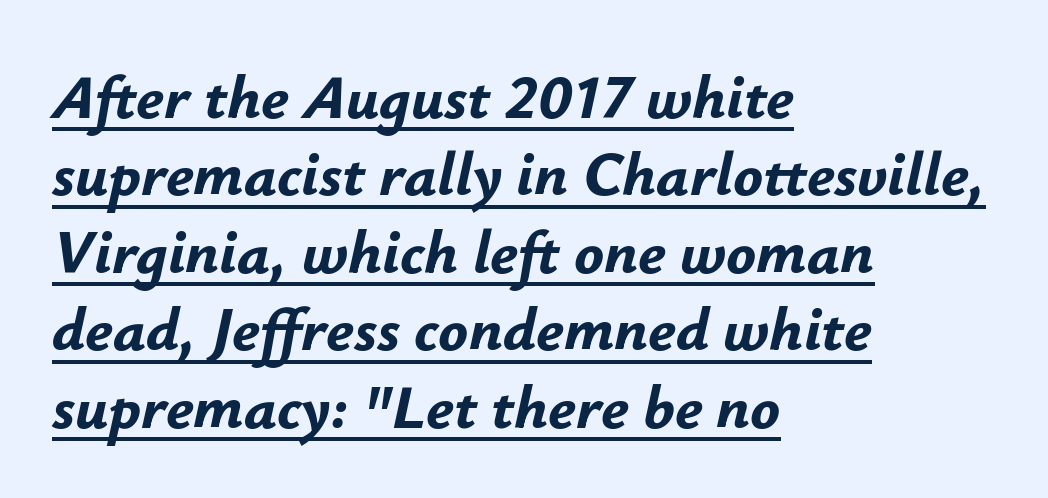
Q: Is the text bold? A: Yes.
Q: Is the text italic (slanted)? A: Yes, it leans right by about 12 degrees.
Q: Is the text underlined? A: Yes.
Q: How is the paragraph aligned? A: Left-aligned.
Q: Is the spacing between letters normal or unusually wide? A: Normal.
Q: Is the spacing between lines tight, normal or loose? A: Normal.
Q: Width (condensed, normal, or wide)? A: Normal.
Q: Stroke contrast? A: Low.
Q: x-height? A: Small.
Q: Monospaced? A: No.
